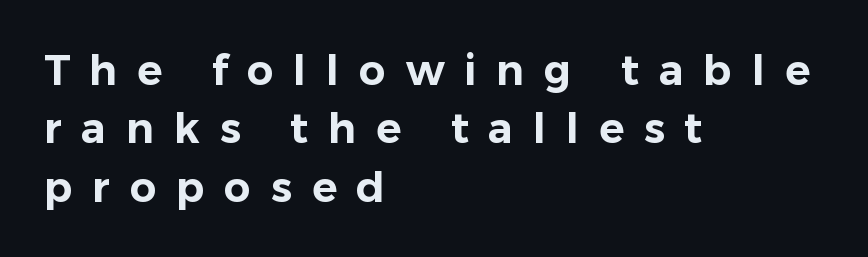
Q: Is the text italic (slanted)? A: No, it is upright.
Q: Is the typeface a serif or a sans-serif typeface? A: Sans-serif.
Q: Is the text underlined? A: No.
Q: How is the paragraph aligned? A: Left-aligned.
Q: Is the spacing between letters normal or unusually wide? A: Unusually wide.
Q: Is the spacing between lines tight, normal or loose? A: Normal.
Q: Width (condensed, normal, or wide)? A: Normal.
Q: Stroke contrast? A: Low.
Q: x-height? A: Medium.
Q: Monospaced? A: No.
